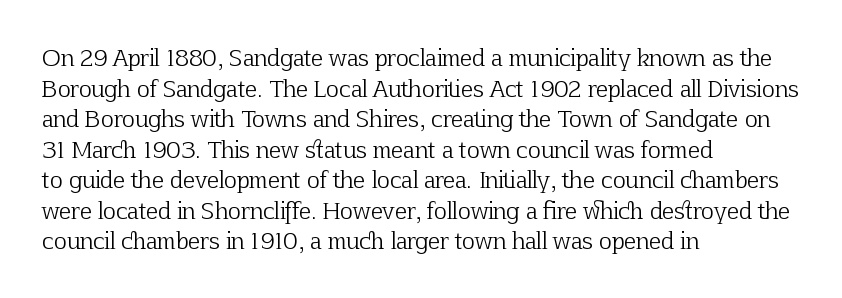
Here the glyphs are tracked normally, forming tight word shapes. This sample keeps an unexceptional amount of space between lines. Every character sits straight up, as roman type does. Each stroke keeps to a modest, everyday thickness or less. This rendering uses left alignment, leaving the right contour irregular. Descenders are the only things crossing below the line.
